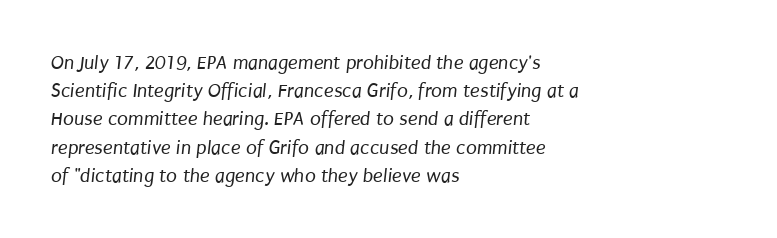
Descender tails drop into unmarked territory. The font sits on the lighter half of the weight spectrum, regular included. Short note: letters normally spaced. Is there much room between lines? A standard amount, neither cramped nor airy.
